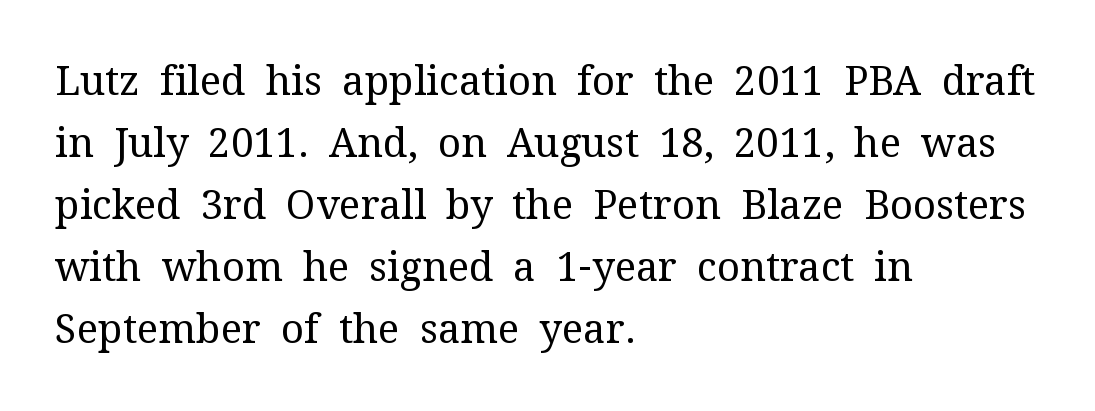
Q: Is the text bold? A: No.
Q: Is the text italic (slanted)? A: No, it is upright.
Q: Is the typeface a serif or a sans-serif typeface? A: Serif.
Q: Is the text underlined? A: No.
Q: How is the paragraph aligned? A: Left-aligned.
Q: Is the spacing between letters normal or unusually wide? A: Normal.
Q: Is the spacing between lines tight, normal or loose? A: Normal.
Q: Width (condensed, normal, or wide)? A: Normal.
Q: Stroke contrast? A: Medium.
Q: x-height? A: Medium.
Q: Monospaced? A: No.
